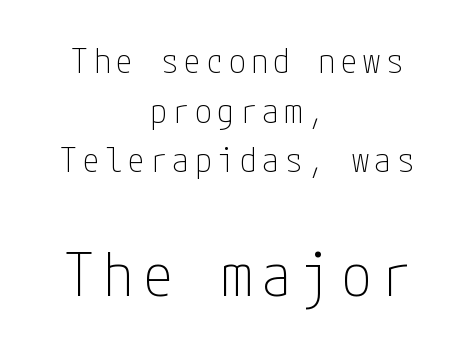
{"serif": "no", "italic": "no", "bold": "no", "weight": "thin", "width": "condensed", "stroke_contrast": "low", "x_height": "medium", "underline": "no", "align": "center", "line_spacing": "normal", "line_spacing_ratio": 1.46, "larger_block": "second", "size_ratio": 1.76, "glyph_px": 60}
